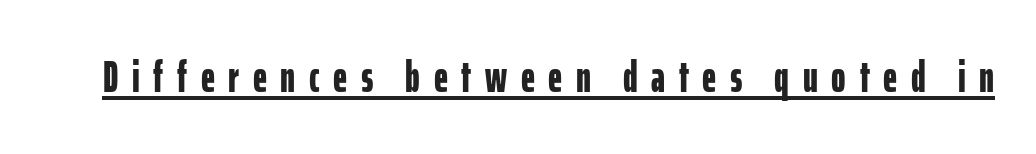
Q: Is the text bold? A: Yes.
Q: Is the text italic (slanted)? A: No, it is upright.
Q: Is the typeface a serif or a sans-serif typeface? A: Sans-serif.
Q: Is the text underlined? A: Yes.
Q: Is the spacing between letters normal or unusually wide? A: Unusually wide.
Q: Width (condensed, normal, or wide)? A: Condensed.
Q: Stroke contrast? A: Low.
Q: x-height? A: Medium.
Q: Monospaced? A: No.
